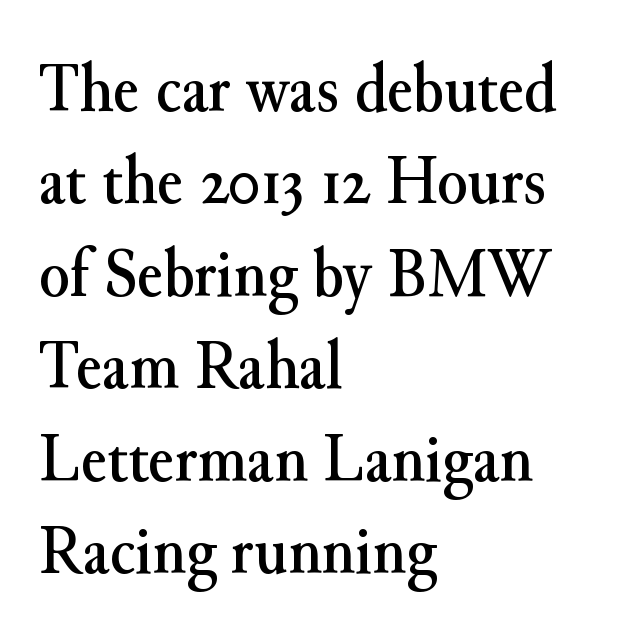
{"serif": "yes", "italic": "no", "width": "normal", "stroke_contrast": "medium", "x_height": "small", "monospaced": "no", "underline": "no", "align": "left", "line_spacing": "normal", "line_spacing_ratio": 1.32, "letter_spacing": "normal", "letter_spacing_em": 0.0, "glyph_px": 70}
